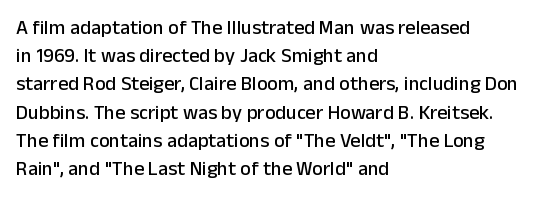
{"italic": "no", "underline": "no", "align": "left", "line_spacing": "normal", "line_spacing_ratio": 1.41, "letter_spacing": "normal", "letter_spacing_em": 0.0, "glyph_px": 20}
